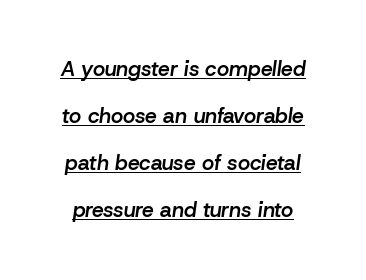
The designer dialed line spacing up above the default. The passage shown leans; its letterforms are oblique. Decoration check: the copy is underlined. Students, note that the glyphs here touch the page at normal intervals. Typographic density is moderately raised because the face is semibold.
